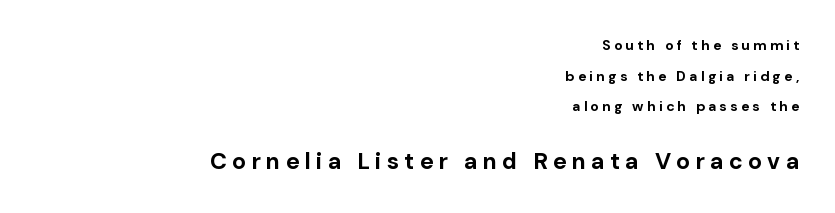
The leading is generous, giving the passage an open texture. Its strokes are broad and dark, the hallmark of bold type. Line ends are locked; line starts wander. The space beneath each line is pristine and unruled. You can tell it's not italic because the verticals are truly vertical.
